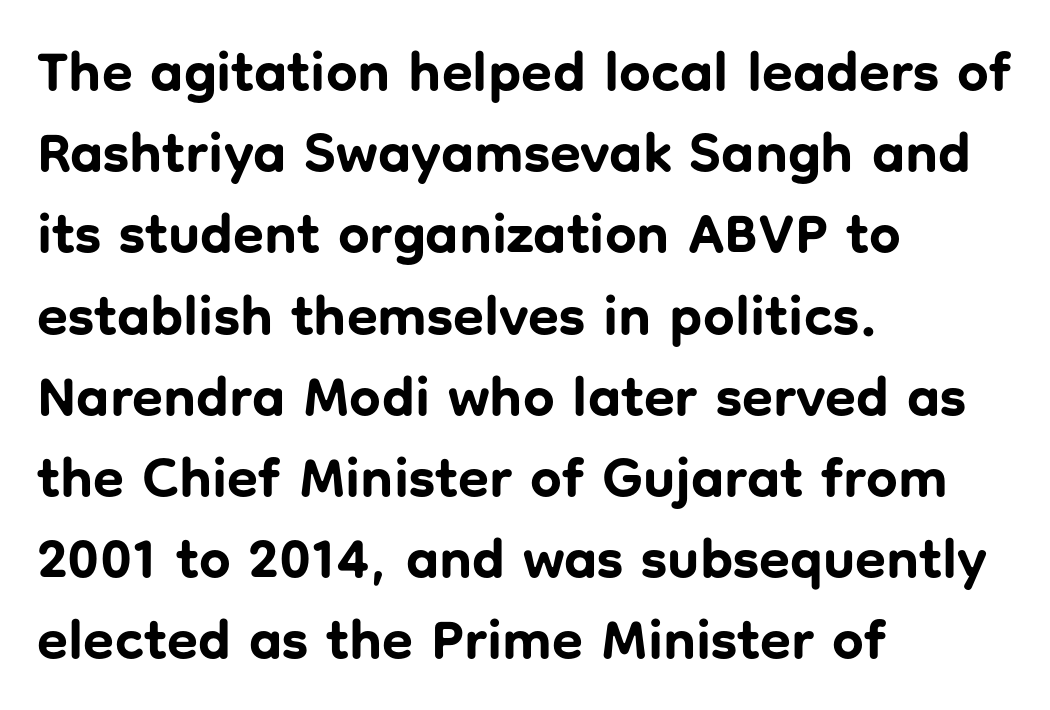
You could call the tracking neutral — neither tight nor loose. Check the space under the baseline: it is left empty. Is there much room between lines? A standard amount, neither cramped nor airy. Upright lettering throughout.
